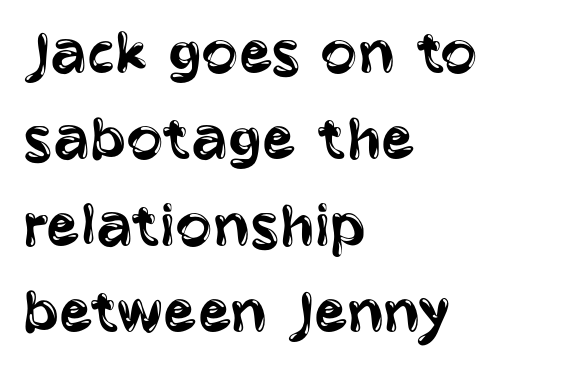
{"serif": "no", "italic": "no", "bold": "no", "weight": "regular", "width": "condensed", "stroke_contrast": "low", "x_height": "large", "monospaced": "no", "underline": "no", "align": "left", "line_spacing": "normal", "line_spacing_ratio": 1.27, "letter_spacing": "normal", "letter_spacing_em": 0.0, "glyph_px": 68}
